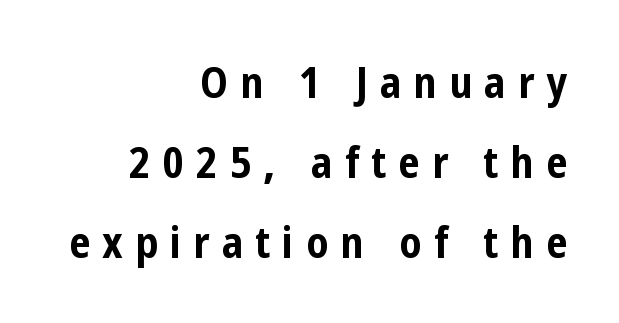
The strokes are fattened all the way to bold. The letters are spread apart with noticeably loose tracking. Caption: multi-line text, flush right, ragged left. Letterform terminals end flat and unadorned throughout the passage.
